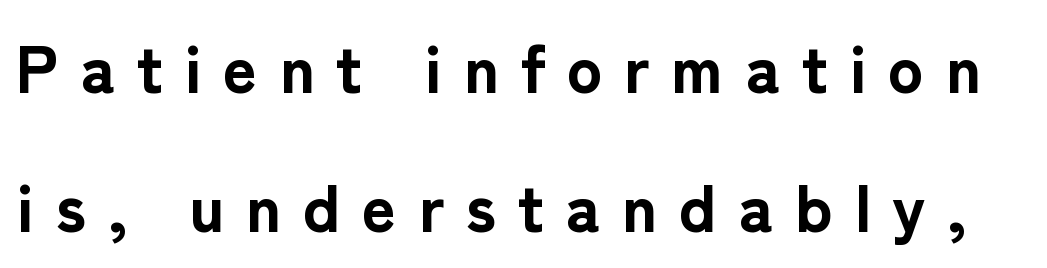
The image shows 66 px bold sans-serif type, upright; set loose line spacing (2.1x), unusually wide letter spacing (+0.33 em), not underlined; low stroke contrast and a medium x-height.
